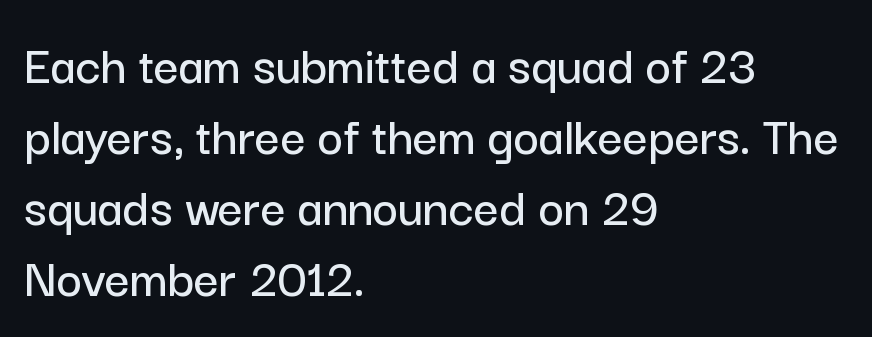
{"serif": "no", "italic": "no", "width": "normal", "stroke_contrast": "low", "x_height": "medium", "monospaced": "no", "underline": "no", "align": "left", "line_spacing": "normal", "line_spacing_ratio": 1.29, "letter_spacing": "normal", "letter_spacing_em": 0.0, "glyph_px": 55}
